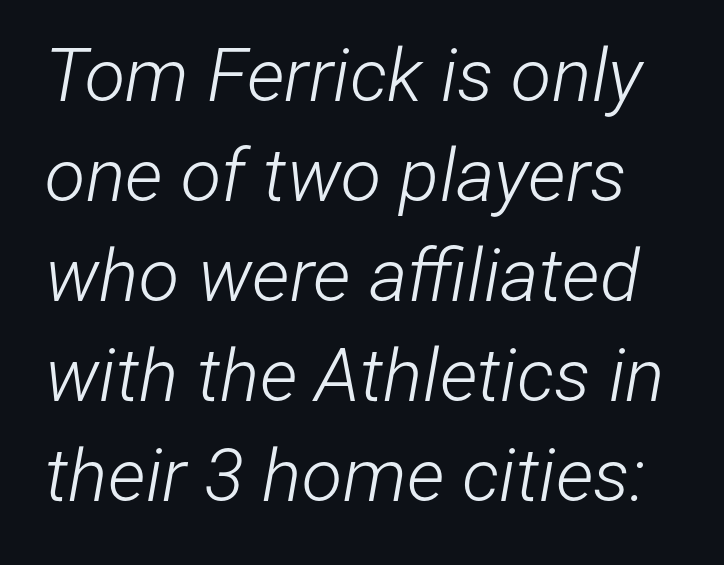
Do the characters align in a grid? No, the font is proportional. The rendering applies a slant to the glyphs. The strokes carry an ordinary text weight at most. Successive baselines arrive at the customary interval. Students, note that the glyphs here touch the page at normal intervals. The foot of each line stays bare and open.
